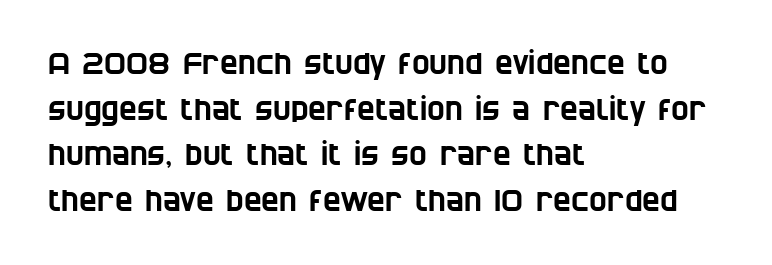
A bare baseline throughout the passage. Left-aligned paragraph, ragged on the right. The face used here is a sans, in the tradition of grotesques and geometrics. These lines keep a tight, regular rhythm from letter to letter. Here the designer chose a conventional face with non-uniform glyph widths. Vertically, the passage feels balanced, rows spaced as you'd expect.
